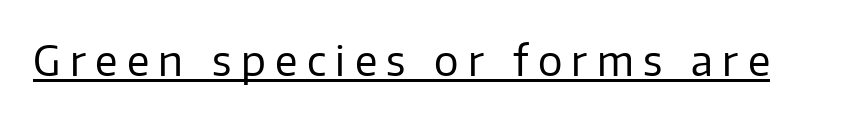
The image shows 41 px regular-weight sans-serif type, upright; set unusually wide letter spacing (+0.23 em), underlined; low stroke contrast and a medium x-height.
